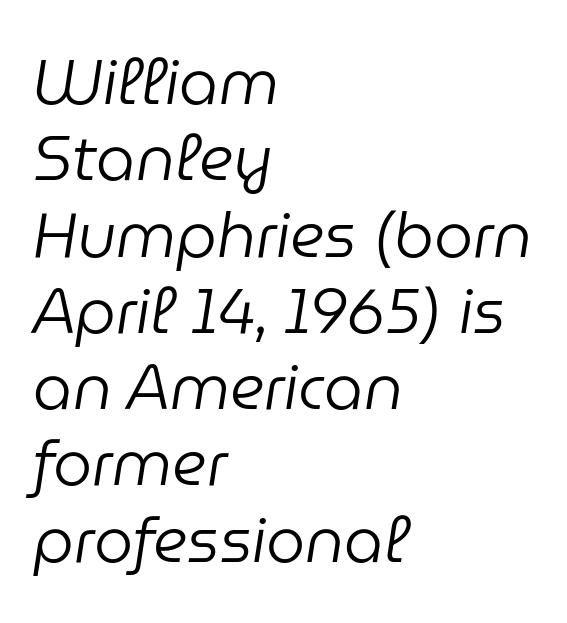
The passage shown is not bold in any degree. Each line starts at the same left margin while the right side varies. Between one letter and the next there's only the usual sliver of space. Varying glyph widths throughout — classic text-font behaviour.
